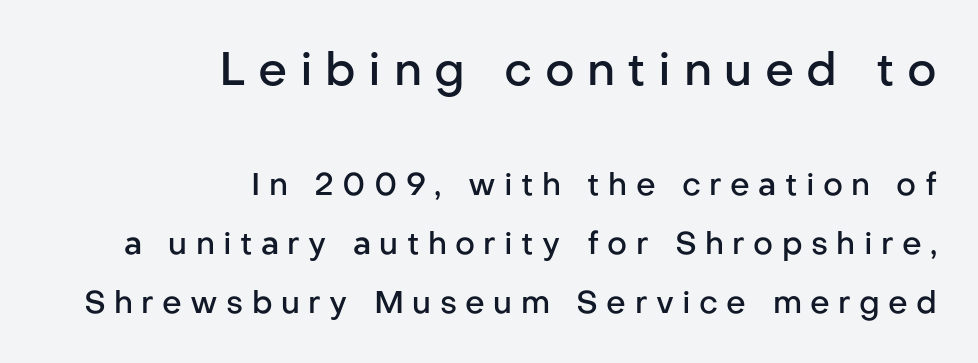
The image shows 46 px semibold sans-serif type, upright; set right-aligned, loose line spacing (1.9x), unusually wide letter spacing (+0.27 em), not underlined; the first (top) block is 1.48x larger; low stroke contrast and a medium x-height.
